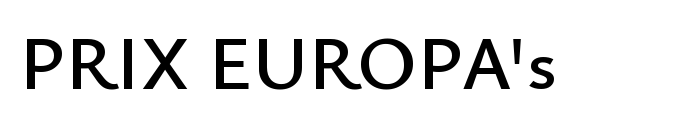
The image shows 76 px sans-serif type, upright; set normal letter spacing, not underlined; low stroke contrast and a small x-height.
